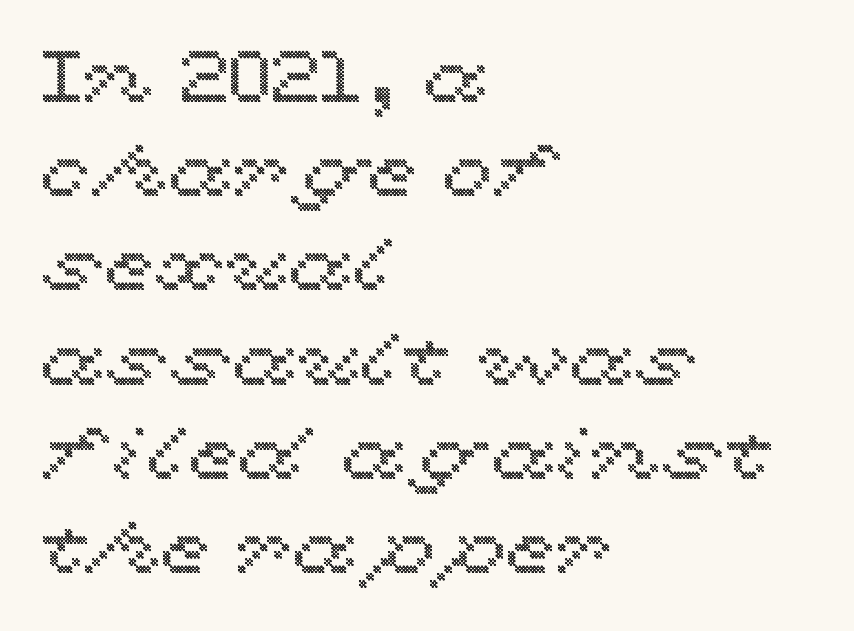
Here the designer chose a conventional face with non-uniform glyph widths. The typesetter chose a ragged-right arrangement here. Glyph-to-glyph distance matches everyday printed text. The designer left line spacing at the default. Just letters on the line, the space beneath them empty.
